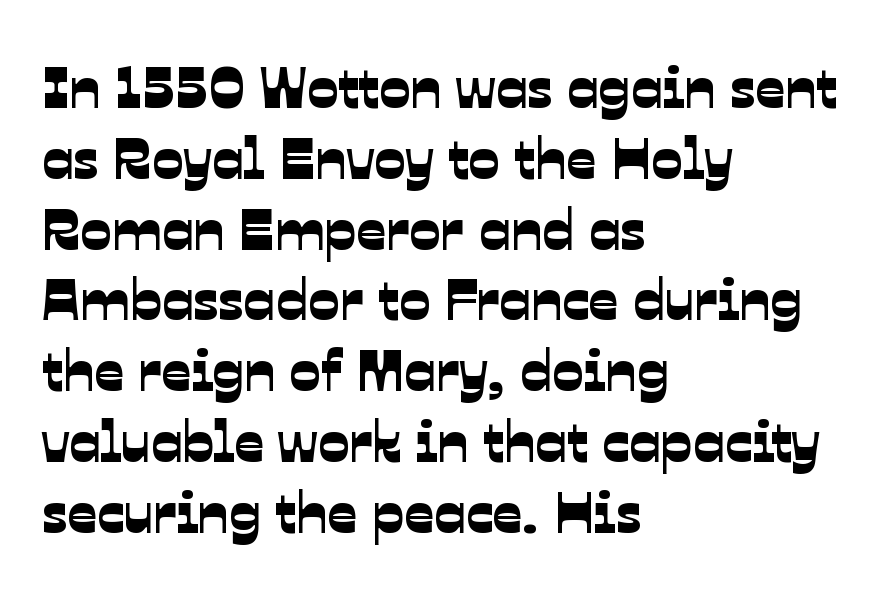
The image shows 58 px sans-serif type; set left-aligned, line spacing 1.22x, normal letter spacing, not underlined; low stroke contrast and a medium x-height.
